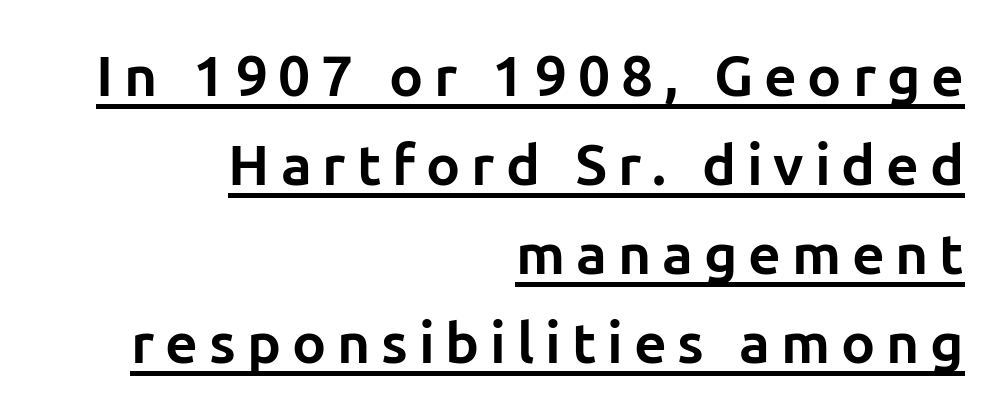
The image shows 57 px bold sans-serif type, upright; set right-aligned, normal line spacing (1.56x), underlined; low stroke contrast and a medium x-height.
